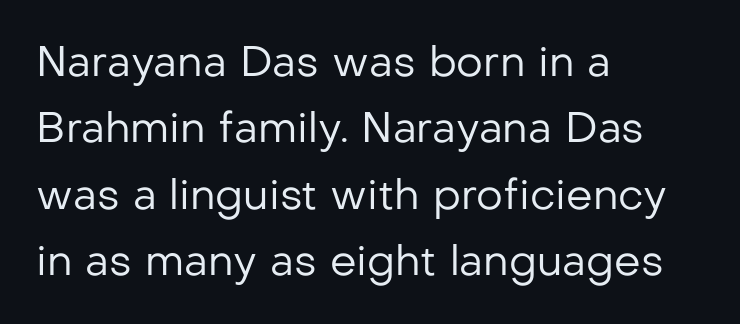
Does the leading feel generous? No, just average. The rendering uses natural spacing where letterforms have individual widths. These lines keep a tight, regular rhythm from letter to letter. The paragraph shown leans on its left margin. Weight class: somewhere from thin through regular.
